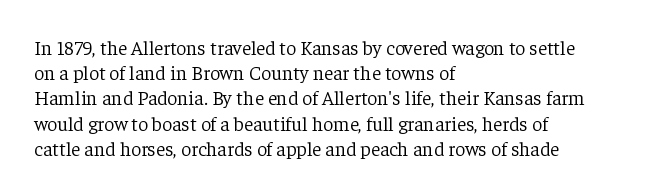
{"italic": "no", "bold": "no", "underline": "no", "align": "left", "line_spacing": "normal", "line_spacing_ratio": 1.26, "letter_spacing": "normal", "letter_spacing_em": 0.0, "glyph_px": 20}
